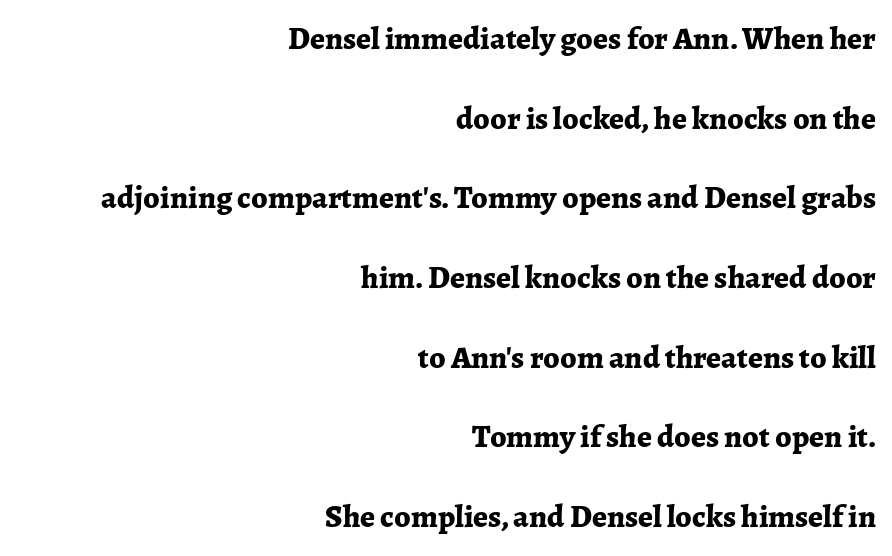
{"serif": "yes", "italic": "no", "bold": "yes", "weight": "bold", "width": "normal", "stroke_contrast": "low", "x_height": "medium", "monospaced": "no", "underline": "no", "align": "right", "line_spacing": "loose", "line_spacing_ratio": 2.49, "letter_spacing": "normal", "letter_spacing_em": 0.0, "glyph_px": 32}
